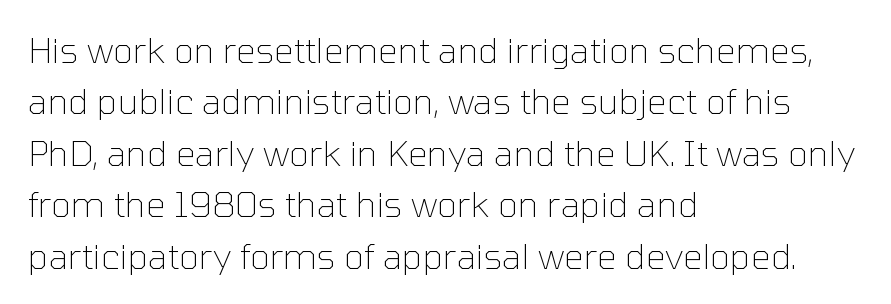
Here the designer chose a conventional face with non-uniform glyph widths. Only glyphs here, with clear space below each row. A typesetter would mark this as roman, not italic. Summary of weight: not heavy and not bold.
